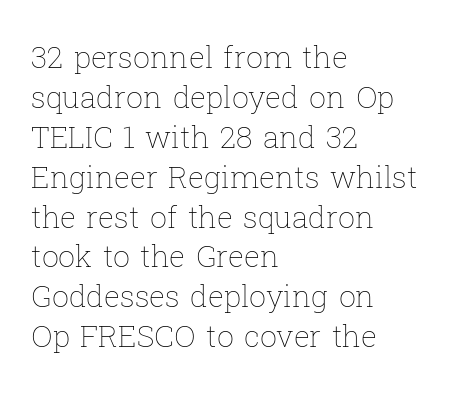
Tracking value appears to be zero — textbook default spacing. Do the characters align in a grid? No, the font is proportional. Weight class: somewhere from thin through regular. The letters stand upright; this is a roman face. The specimen omits any rule beneath the text block's lines. Quick note: interline space is typical.
